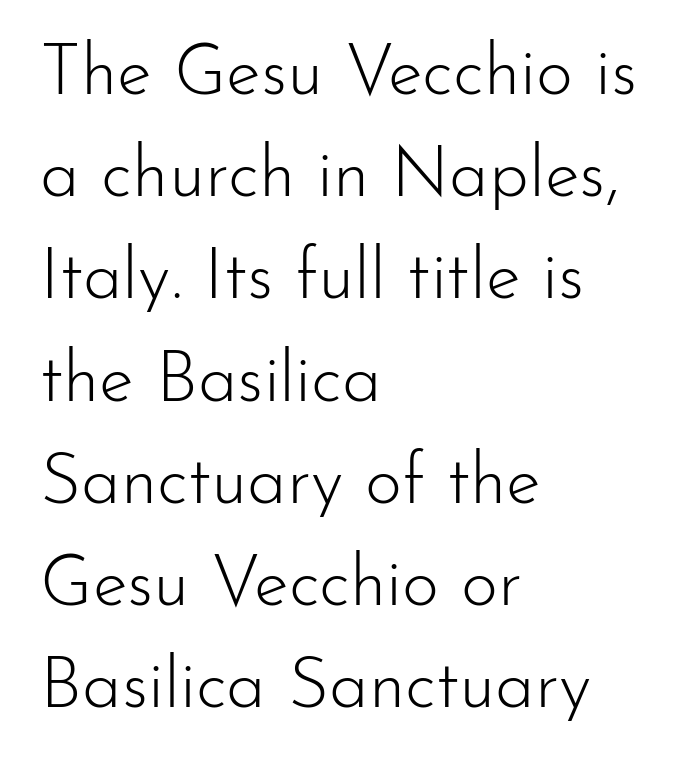
The image shows 71 px light sans-serif type, upright; set left-aligned, normal line spacing (1.44x), normal letter spacing, not underlined; low stroke contrast and a small x-height.
